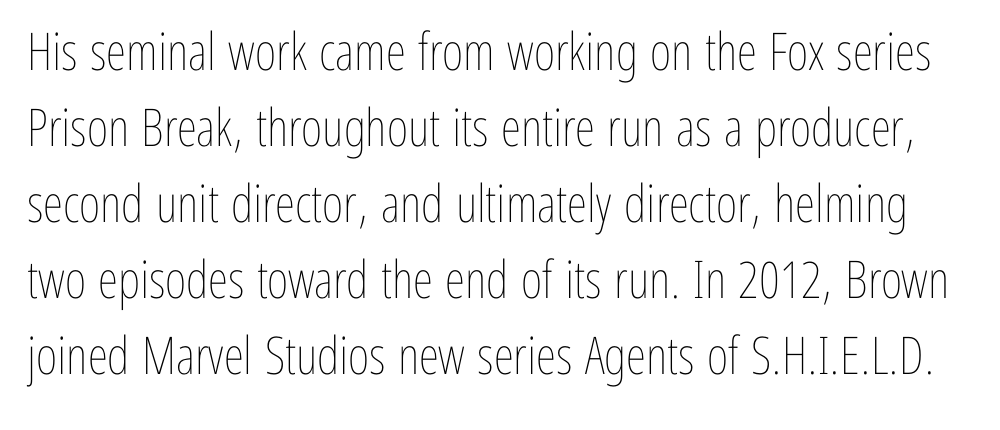
Q: Is the text bold? A: No.
Q: Is the text italic (slanted)? A: No, it is upright.
Q: Is the text underlined? A: No.
Q: Is the spacing between letters normal or unusually wide? A: Normal.
Q: Is the spacing between lines tight, normal or loose? A: Normal.
Q: Width (condensed, normal, or wide)? A: Condensed.
Q: Stroke contrast? A: Low.
Q: x-height? A: Medium.
Q: Monospaced? A: No.
